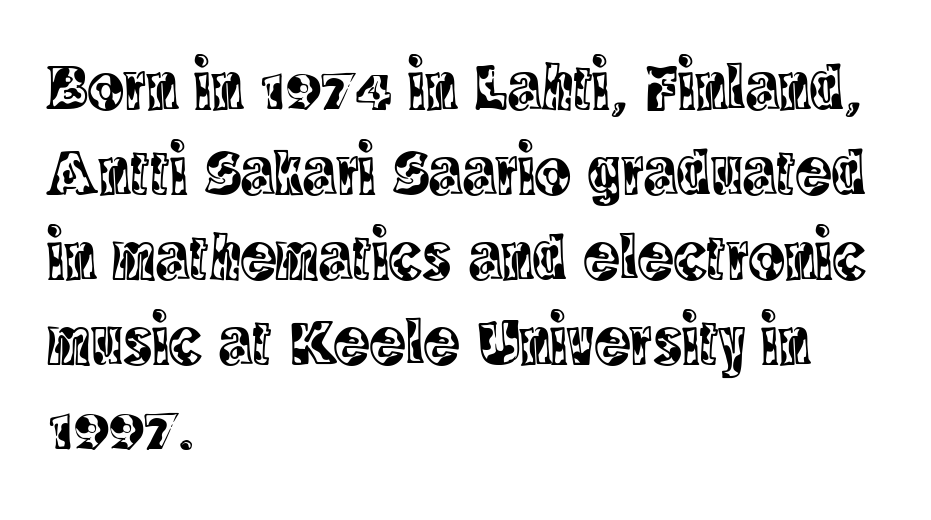
{"serif": "yes", "italic": "no", "width": "condensed", "x_height": "large", "monospaced": "no", "underline": "no", "align": "left", "line_spacing": "normal", "line_spacing_ratio": 1.27, "letter_spacing": "normal", "letter_spacing_em": 0.0, "glyph_px": 67}
